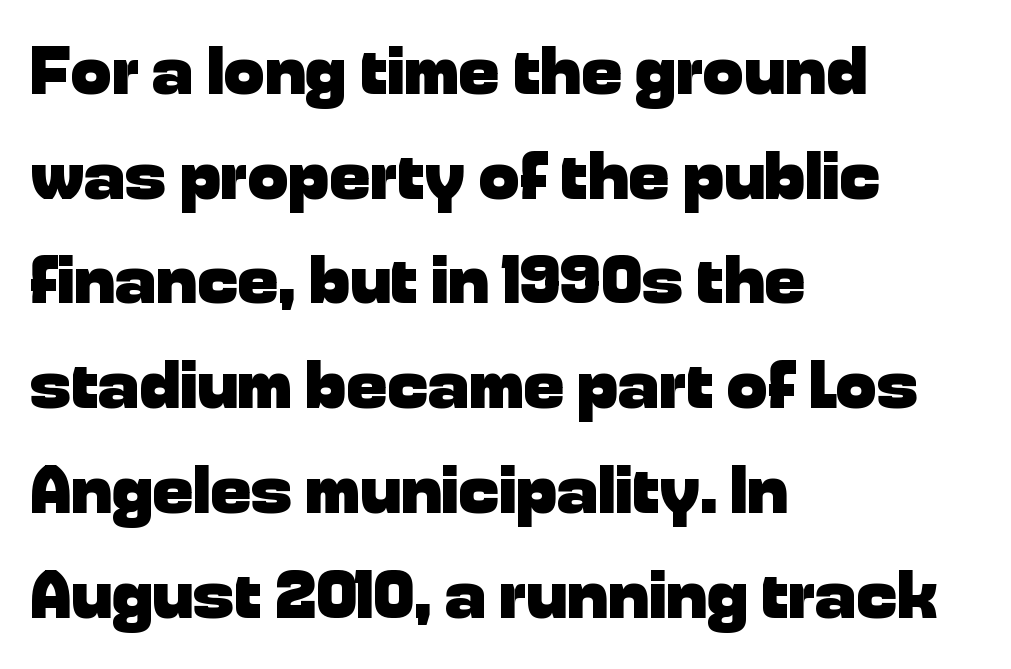
{"serif": "no", "italic": "no", "bold": "yes", "weight": "heavy", "width": "normal", "stroke_contrast": "low", "x_height": "medium", "monospaced": "no", "underline": "no", "align": "left", "line_spacing": "normal", "line_spacing_ratio": 1.54, "letter_spacing": "normal", "letter_spacing_em": 0.0, "glyph_px": 68}
